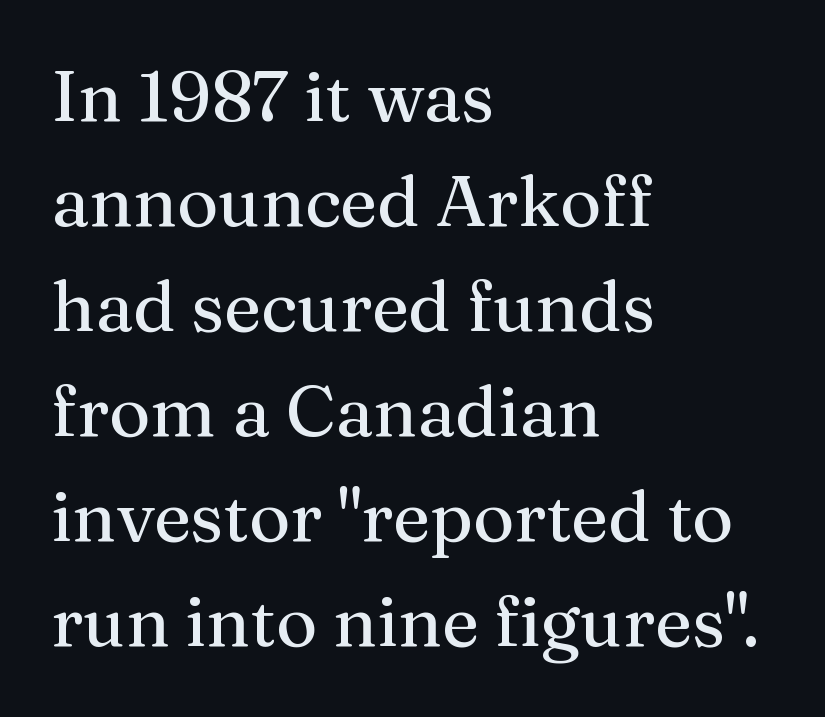
{"serif": "yes", "italic": "no", "width": "normal", "stroke_contrast": "medium", "x_height": "medium", "monospaced": "no", "underline": "no", "align": "left", "line_spacing": "normal", "line_spacing_ratio": 1.48, "letter_spacing": "normal", "letter_spacing_em": 0.0, "glyph_px": 71}
